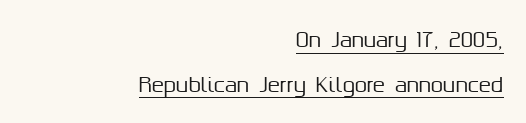
Whoever set this chose breathing room over compactness in the vertical rhythm. Students, observe the line beneath the letters — that is underlining. The rag falls on the left side of this text block. Unlike italic type, these characters show no tilt at all. There is no visible air inserted between adjacent glyphs.
